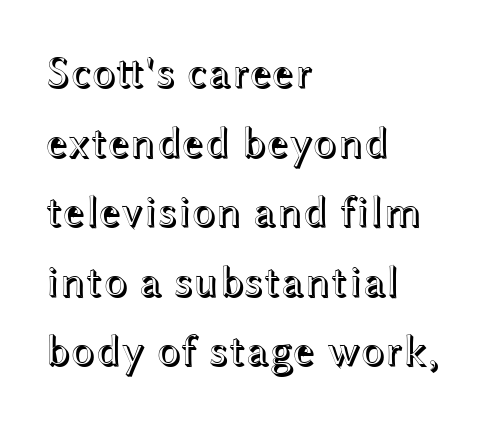
{"italic": "no", "width": "wide", "x_height": "medium", "monospaced": "no", "underline": "no", "align": "left", "line_spacing": "normal", "line_spacing_ratio": 1.58, "letter_spacing": "normal", "letter_spacing_em": 0.0, "glyph_px": 44}
